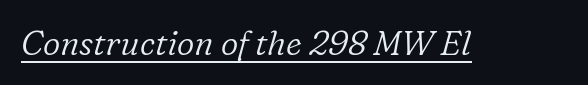
Q: Is the text bold? A: No.
Q: Is the text italic (slanted)? A: Yes, it leans right by about 16 degrees.
Q: Is the typeface a serif or a sans-serif typeface? A: Serif.
Q: Is the text underlined? A: Yes.
Q: Is the spacing between letters normal or unusually wide? A: Normal.
Q: Width (condensed, normal, or wide)? A: Normal.
Q: Stroke contrast? A: Low.
Q: x-height? A: Medium.
Q: Monospaced? A: No.
